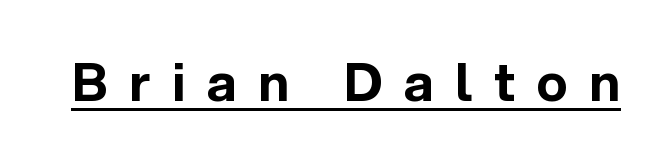
{"serif": "no", "italic": "no", "bold": "yes", "weight": "bold", "width": "normal", "x_height": "medium", "monospaced": "no", "underline": "yes", "letter_spacing": "wide", "letter_spacing_em": 0.42, "glyph_px": 52}
